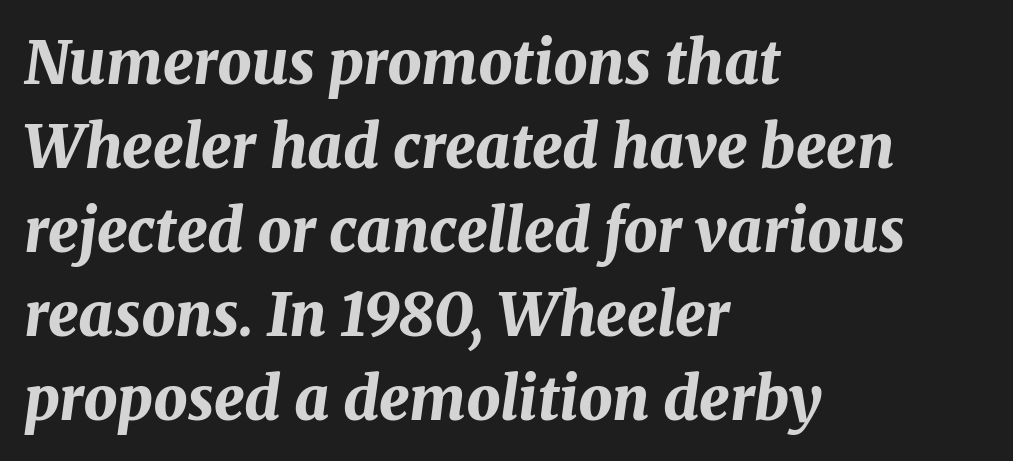
The ragged edge is on the right, which tells us the setting is flush left. Unmarked baselines from the first word to the last. The block of text has a typical density, with ordinary space between rows. This sample has the flowing, uneven cadence of proportional lettering.
